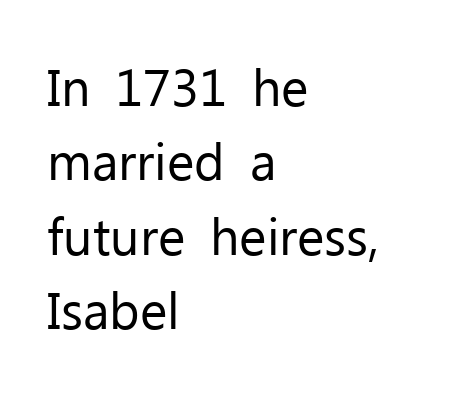
The image shows 52 px regular-weight sans-serif type, upright; set left-aligned, normal line spacing (1.43x), normal letter spacing, not underlined; low stroke contrast and a medium x-height.
